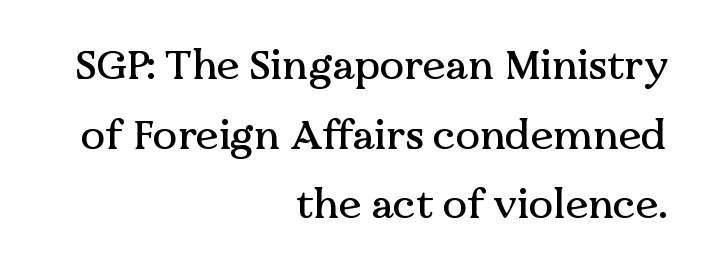
The image shows 41 px serif type, upright; set right-aligned, normal line spacing (1.7x), normal letter spacing, not underlined; medium stroke contrast and a medium x-height.
